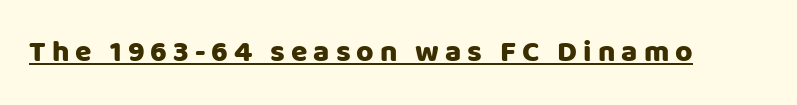
What stands out about the letter spacing? Its width — letters are far apart. The rendering shows plain stroke endings on the letterforms — a sans-serif design. Quick note: underline on. The type sits square on the baseline with zero lean. Varying glyph widths throughout — classic text-font behaviour.
